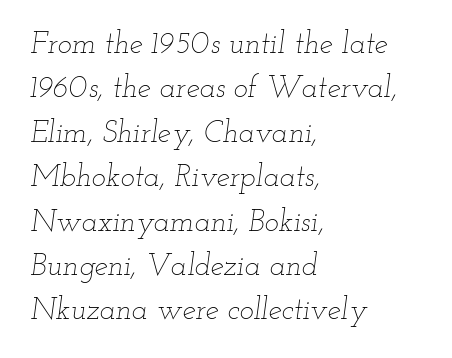
These lines are rendered in a variable-pitch font. Is the type heavy? It reads as light-to-regular instead. Which margin do the lines hug? The left one — the right edge is uneven. Check under the words: just untouched page. Honestly, the row spacing looks completely unremarkable. Style check: oblique.
